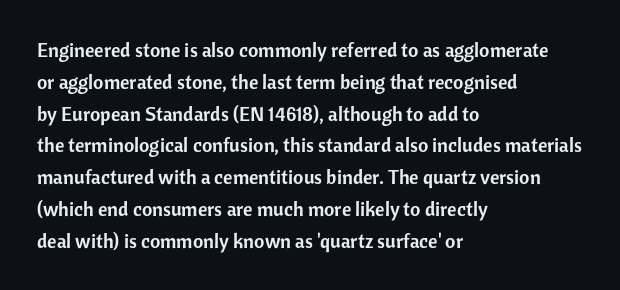
The letterforms sit shoulder to shoulder at normal distance. Ordinary non-slanted type is in use. All the whitespace from short lines collects on the right. The space between consecutive lines is moderate. The area under the type is left untouched.
